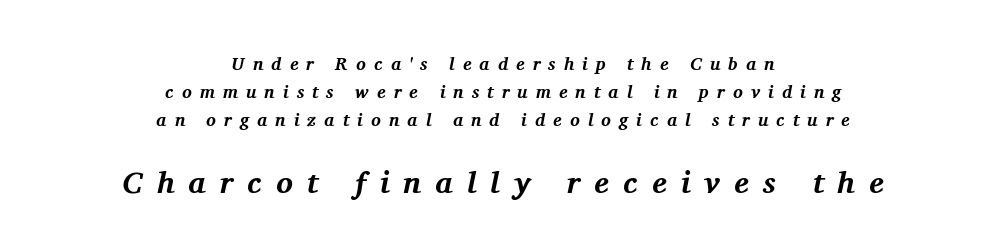
The image shows 31 px bold serif type, italic (leaning right); set centered, normal line spacing (1.56x), unusually wide letter spacing (+0.45 em), not underlined; the second (bottom) block is 1.72x larger; medium stroke contrast and a medium x-height.
